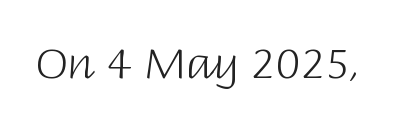
Q: Is the text bold? A: No.
Q: Is the text italic (slanted)? A: No, it is upright.
Q: Is the typeface a serif or a sans-serif typeface? A: Sans-serif.
Q: Is the text underlined? A: No.
Q: Is the spacing between letters normal or unusually wide? A: Normal.
Q: Width (condensed, normal, or wide)? A: Normal.
Q: Stroke contrast? A: Low.
Q: x-height? A: Large.
Q: Monospaced? A: No.
